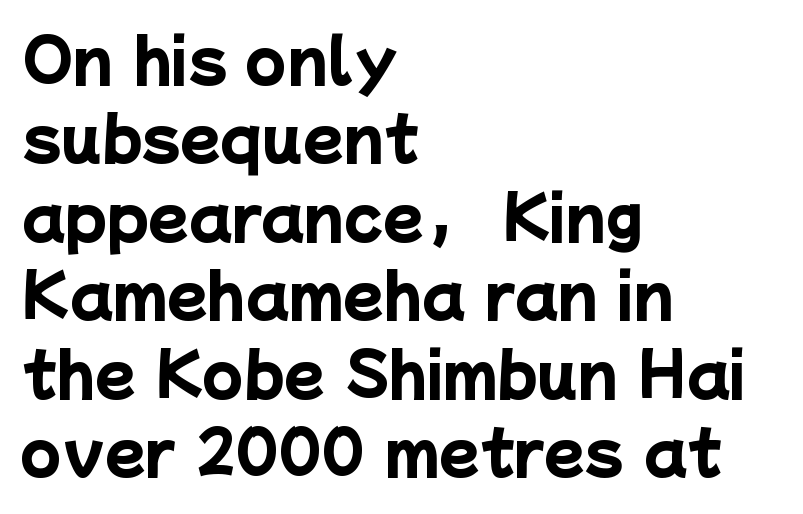
{"serif": "no", "bold": "yes", "weight": "heavy", "width": "normal", "stroke_contrast": "low", "x_height": "medium", "monospaced": "no", "underline": "no", "align": "left", "line_spacing": "normal", "line_spacing_ratio": 1.33, "letter_spacing": "normal", "letter_spacing_em": 0.0, "glyph_px": 59}
